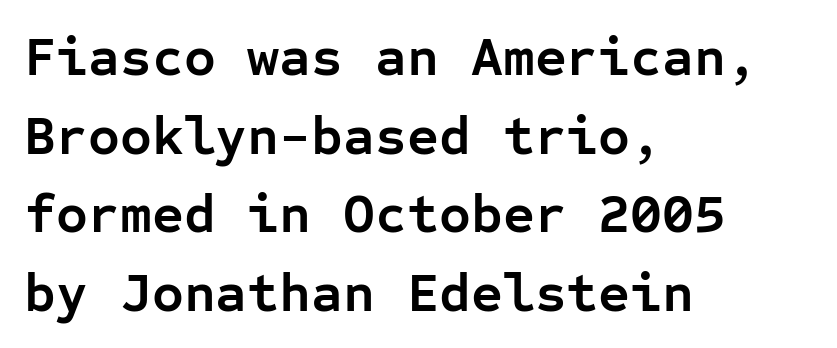
{"serif": "no", "italic": "no", "bold": "yes", "weight": "semibold", "width": "normal", "stroke_contrast": "low", "x_height": "medium", "monospaced": "yes", "underline": "no", "align": "left", "line_spacing": "normal", "line_spacing_ratio": 1.43, "letter_spacing": "normal", "letter_spacing_em": 0.0, "glyph_px": 55}
